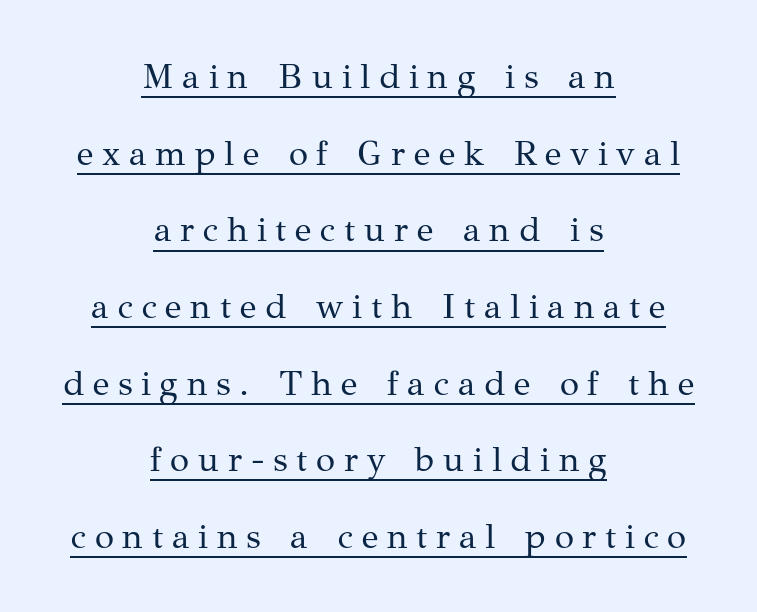
Q: Is the text bold? A: No.
Q: Is the text italic (slanted)? A: No, it is upright.
Q: Is the typeface a serif or a sans-serif typeface? A: Serif.
Q: Is the text underlined? A: Yes.
Q: How is the paragraph aligned? A: Centered.
Q: Is the spacing between letters normal or unusually wide? A: Unusually wide.
Q: Is the spacing between lines tight, normal or loose? A: Loose.
Q: Width (condensed, normal, or wide)? A: Normal.
Q: Stroke contrast? A: Medium.
Q: x-height? A: Medium.
Q: Monospaced? A: No.
